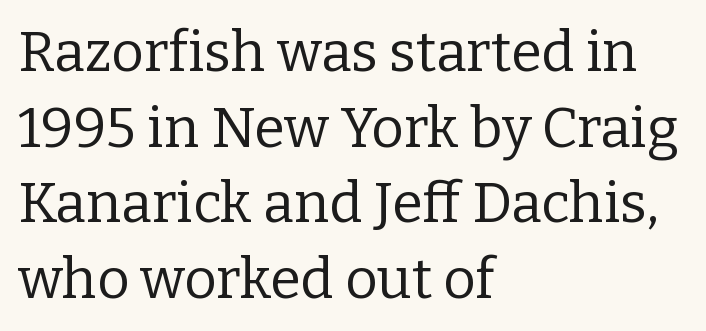
{"serif": "yes", "italic": "no", "bold": "no", "weight": "regular", "width": "normal", "stroke_contrast": "low", "x_height": "medium", "monospaced": "no", "underline": "no", "align": "left", "line_spacing": "normal", "line_spacing_ratio": 1.35, "letter_spacing": "normal", "letter_spacing_em": 0.0, "glyph_px": 56}
